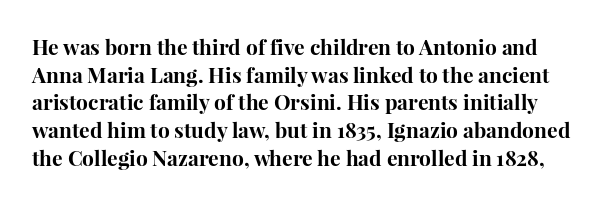
The image shows 21 px bold type, upright; set normal line spacing (1.32x), normal letter spacing, not underlined.
